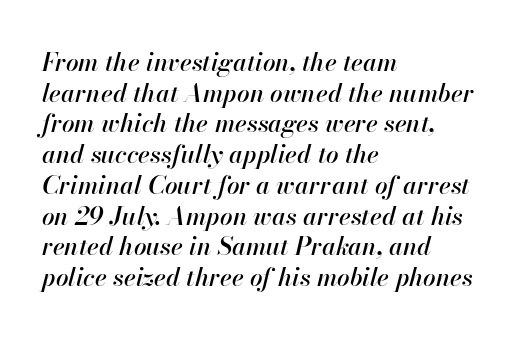
Reading down the block, your eye returns to a fixed left position each line. A typesetter would call this zero additional tracking. A typesetter would mark this as italic. Has an underline been added? It has not.
